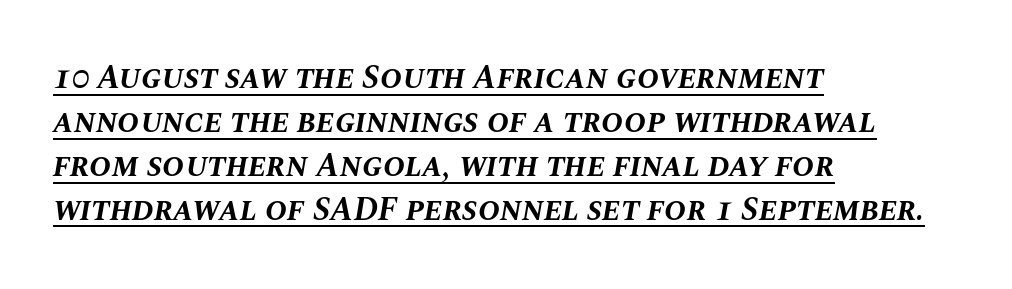
Q: Is the text bold? A: Yes.
Q: Is the text italic (slanted)? A: Yes, it leans right by about 10 degrees.
Q: Is the text underlined? A: Yes.
Q: How is the paragraph aligned? A: Left-aligned.
Q: Is the spacing between letters normal or unusually wide? A: Normal.
Q: Is the spacing between lines tight, normal or loose? A: Normal.
Q: Width (condensed, normal, or wide)? A: Normal.
Q: Stroke contrast? A: Medium.
Q: x-height? A: Large.
Q: Monospaced? A: No.
